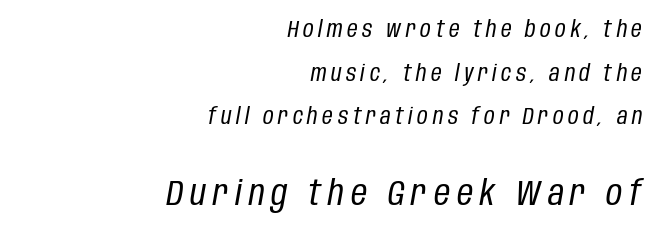
Bigger letters appear in the bottom chunk; the top chunk is reduced. Is the type slanted? Yes — the strokes lean at a clear angle. The tracking reads as deliberately expanded to a designer's eye. Honestly, there is no underline to notice here at all.
